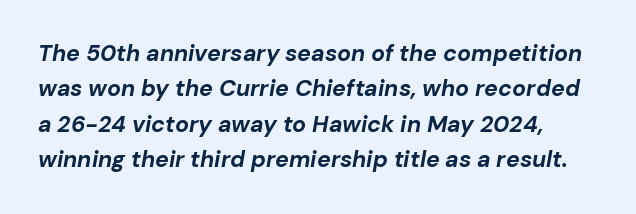
A typesetter would call this zero additional tracking. The rendering uses a bold face; every stroke is thick and dark. Decoration check: the copy has no underline. Emphasis-style slanted type is in use. The space between consecutive lines is moderate.
